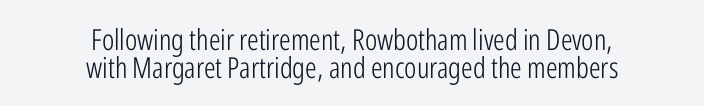
Which margin do the lines hug? Neither — every line sits in the middle. Just letters on the line, the space beneath them empty. Character widths vary here, with narrow letters taking less room than wide ones. Tracking here is standard; glyphs follow each other at the usual distance.
